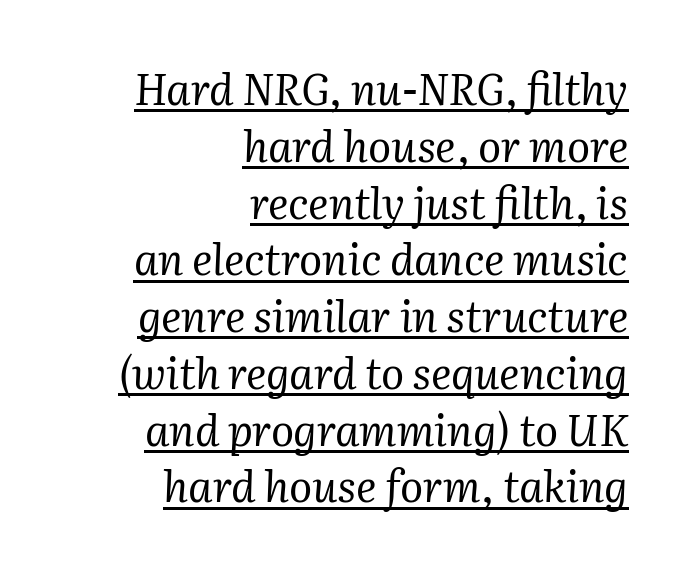
Note the varied advance widths — an 'i' is clearly narrower than an 'm'. Default kerning and tracking; the words read as compact shapes. Every character sits at an angle, as italics do. The strokes carry an ordinary text weight at most. In CSS terms this would be text-align: right. The space between consecutive lines is moderate.
